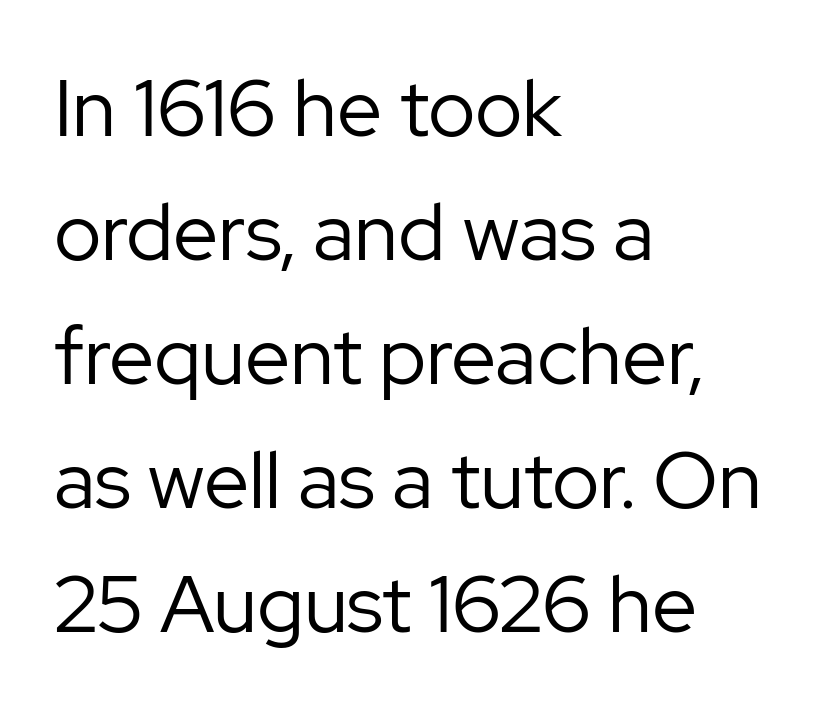
The image shows 80 px regular-weight sans-serif type, upright; set left-aligned, normal line spacing (1.55x), normal letter spacing, not underlined; low stroke contrast and a medium x-height.
